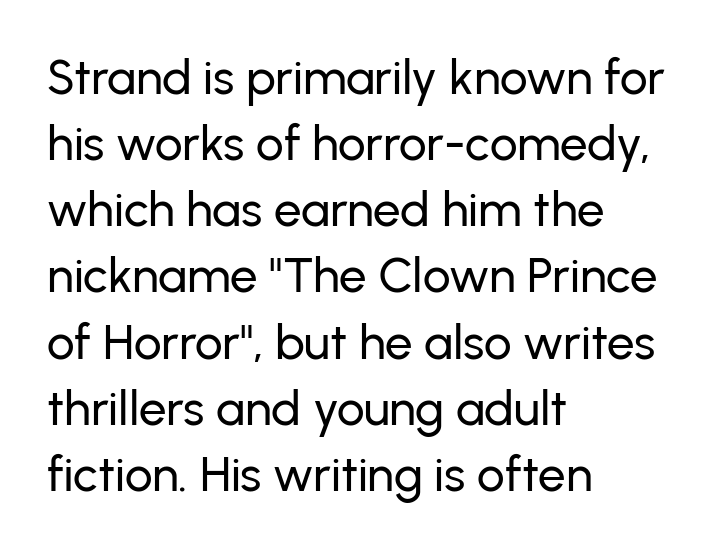
The image shows 49 px sans-serif type, upright; set left-aligned, normal line spacing (1.35x), normal letter spacing, not underlined; low stroke contrast and a medium x-height.
